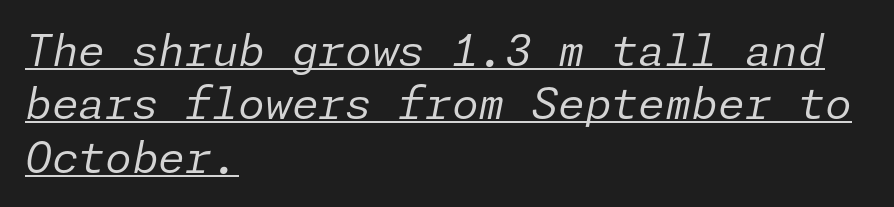
The image shows 43 px regular-weight type, italic (leaning right); set left-aligned, line spacing 1.24x, normal letter spacing, underlined; low stroke contrast and a medium x-height.
